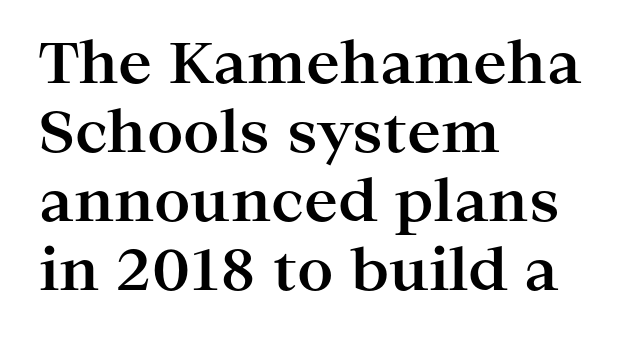
The image shows 57 px bold, wide serif type, upright; set left-aligned, line spacing 1.21x, normal letter spacing, not underlined; high stroke contrast and a medium x-height.
